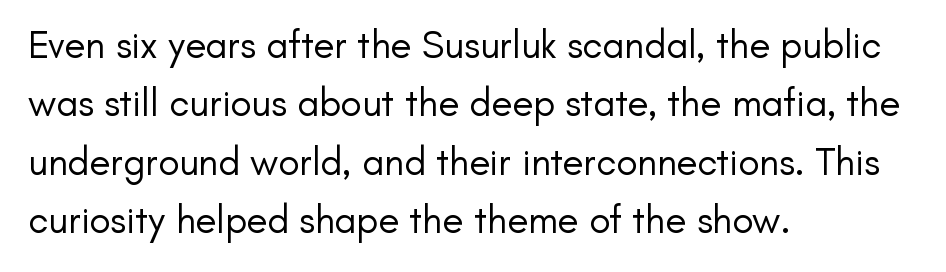
One glance says typical: line gaps are just what's usual. Characters remain perfectly vertical along every line. Rule under the text: the space is simply empty. Each letter keeps its own natural width here, so spacing adapts to shape. Weight: in the light-to-regular range. Regarding serifs, this sample does without them.
